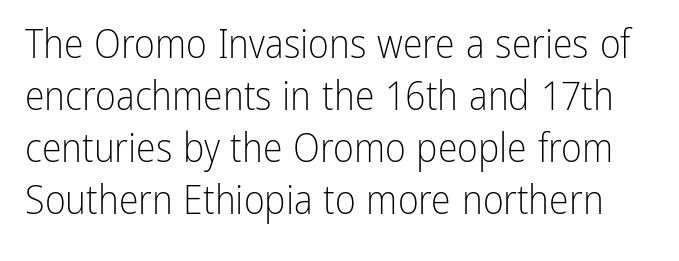
The image shows 40 px light, condensed sans-serif type, upright; set normal line spacing (1.3x), normal letter spacing, not underlined; low stroke contrast and a medium x-height.
